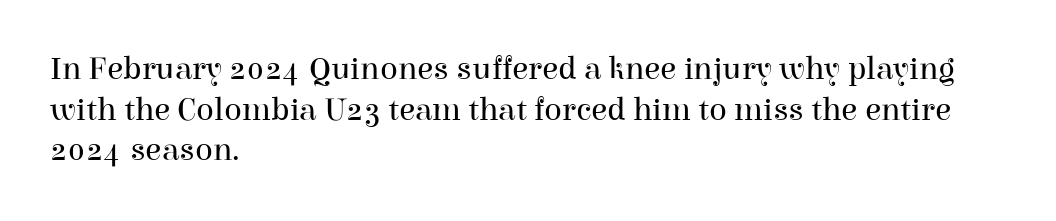
{"serif": "yes", "italic": "no", "bold": "no", "weight": "regular", "width": "normal", "stroke_contrast": "high", "x_height": "medium", "monospaced": "no", "underline": "no", "align": "left", "line_spacing_ratio": 1.23, "letter_spacing": "normal", "letter_spacing_em": 0.0, "glyph_px": 33}
